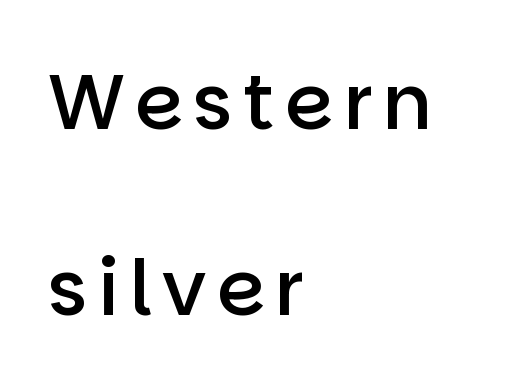
Horizontal alignment here is leftward, the default for most running prose. Check where the strokes stop: nothing finishes them off — pure sans. The rendering uses a semibold face; strokes are thickened but not to full bold. Character widths vary here, with narrow letters taking less room than wide ones. Leading is clearly above the norm, producing a sparse column. Descender tails drop into unmarked territory.
